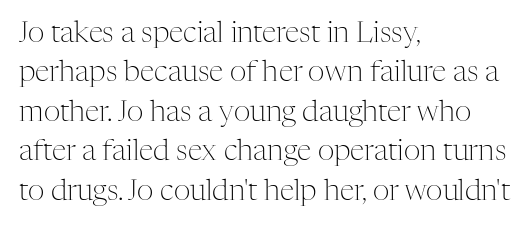
The rendering uses natural spacing where letterforms have individual widths. This rendering leaves character spacing at its baseline value. Counters stay open thanks to moderate or lighter strokes. Each row of text sits above clean, open space.
